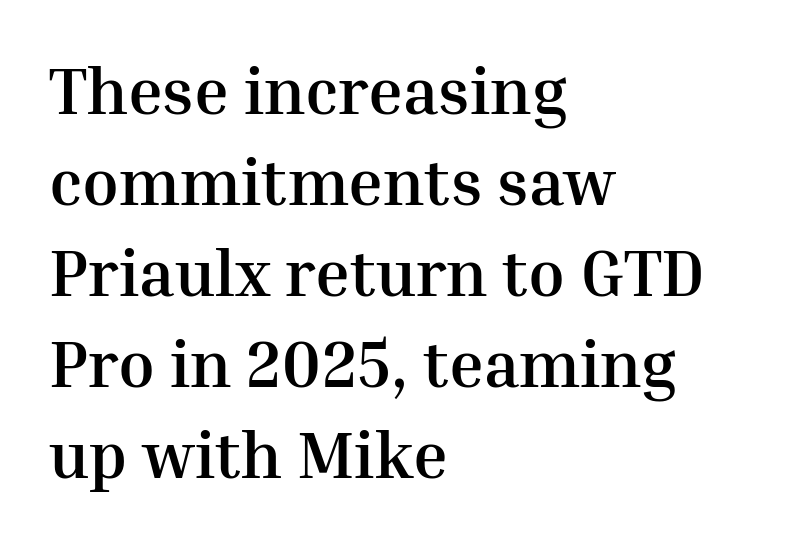
Letter spacing: default. In terms of letterform style, serifs are clearly present. These lines stack with their left ends in a neat column. In terms of posture, this sample is upright. Does the leading feel generous? No, just average.
